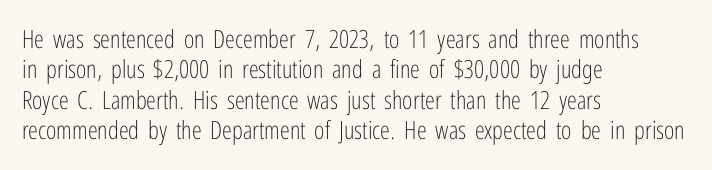
The image shows 25 px text type, upright; set left-aligned, line spacing 1.22x, normal letter spacing, not underlined.
